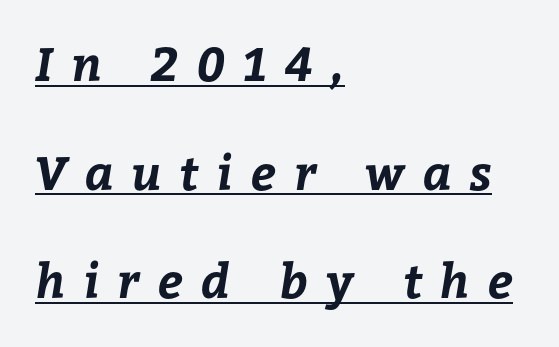
Q: Is the text bold? A: Yes.
Q: Is the text underlined? A: Yes.
Q: How is the paragraph aligned? A: Left-aligned.
Q: Is the spacing between letters normal or unusually wide? A: Unusually wide.
Q: Is the spacing between lines tight, normal or loose? A: Loose.
Q: Width (condensed, normal, or wide)? A: Normal.
Q: Stroke contrast? A: Low.
Q: x-height? A: Medium.
Q: Monospaced? A: No.
